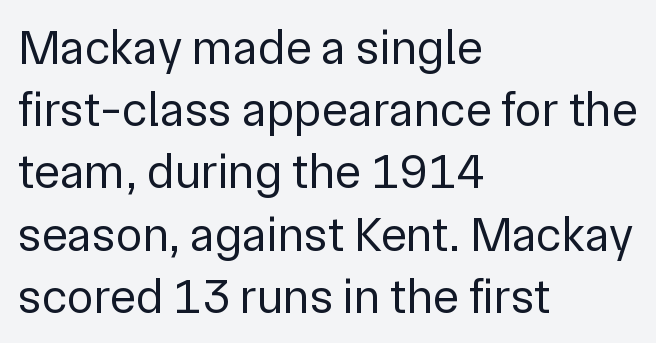
You can tell it's not italic because the verticals are truly vertical. The passage shown is typeset with a sans-serif family. You could call the tracking neutral — neither tight nor loose. These lines sit exactly where default settings would place them. Unbolded letterforms with no extra heft.
